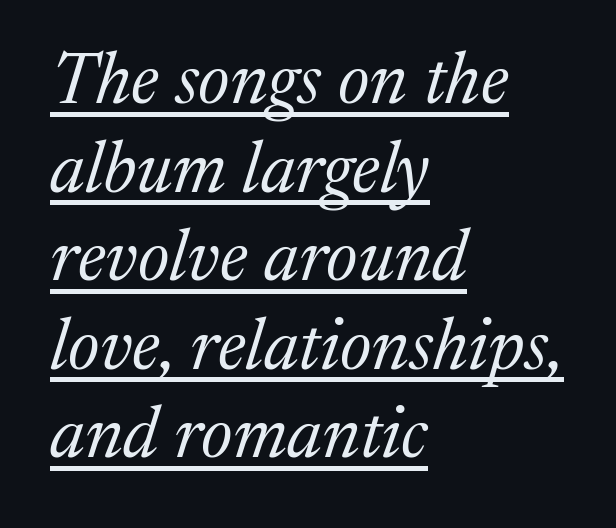
Q: Is the text bold? A: No.
Q: Is the text italic (slanted)? A: Yes, it leans right by about 17 degrees.
Q: Is the typeface a serif or a sans-serif typeface? A: Serif.
Q: Is the text underlined? A: Yes.
Q: How is the paragraph aligned? A: Left-aligned.
Q: Is the spacing between letters normal or unusually wide? A: Normal.
Q: Width (condensed, normal, or wide)? A: Normal.
Q: Stroke contrast? A: Medium.
Q: x-height? A: Medium.
Q: Monospaced? A: No.
